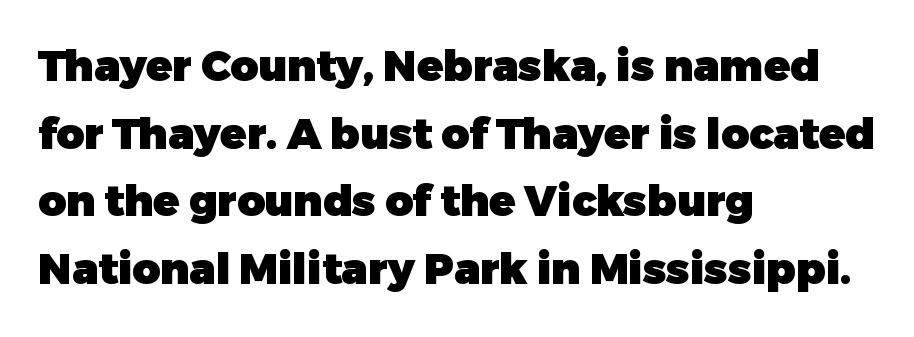
Typeset ragged right — the left edge is the straight one. Does the lettering tilt? It doesn't — this is upright. Do the characters align in a grid? No, the font is proportional. This rendering leaves character spacing at its baseline value. No feet cap the strokes, marking this as sans-serif type. A bare baseline throughout the passage.
